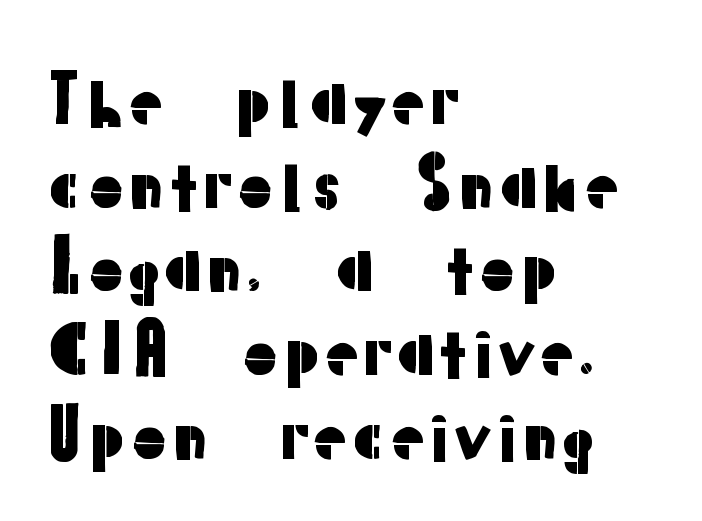
Q: Is the text italic (slanted)? A: No, it is upright.
Q: Is the typeface a serif or a sans-serif typeface? A: Sans-serif.
Q: Is the text underlined? A: No.
Q: How is the paragraph aligned? A: Left-aligned.
Q: Is the spacing between letters normal or unusually wide? A: Normal.
Q: Is the spacing between lines tight, normal or loose? A: Normal.
Q: Width (condensed, normal, or wide)? A: Normal.
Q: Stroke contrast? A: Low.
Q: x-height? A: Medium.
Q: Monospaced? A: No.
